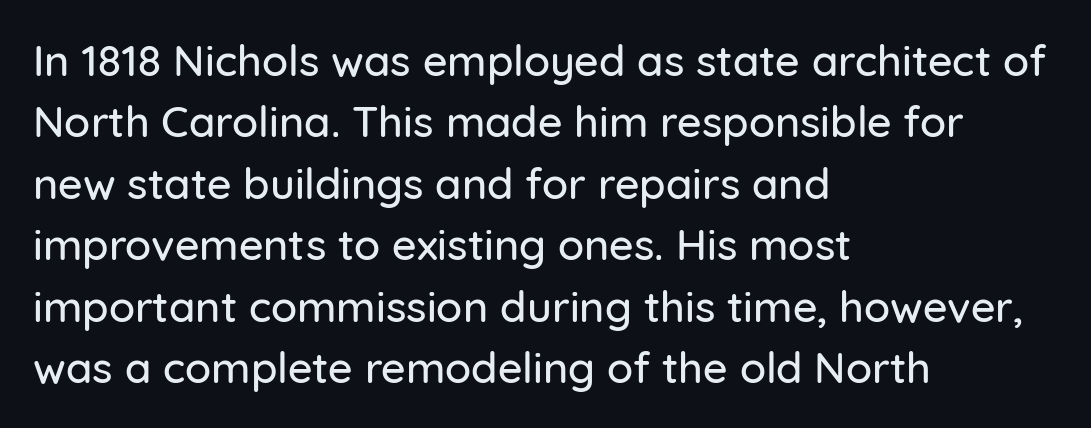
{"serif": "no", "italic": "no", "width": "normal", "stroke_contrast": "low", "x_height": "medium", "monospaced": "no", "underline": "no", "align": "left", "line_spacing": "normal", "line_spacing_ratio": 1.43, "letter_spacing": "normal", "letter_spacing_em": 0.0, "glyph_px": 43}
